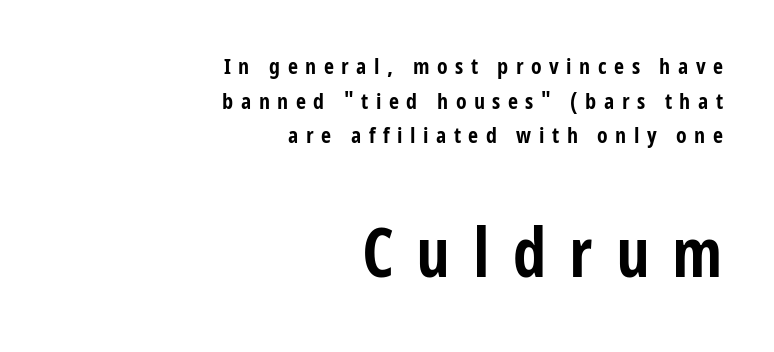
A bare baseline throughout the passage. A student would notice the bottom passage is typeset larger than what precedes it. You can tell it's not italic because the verticals are truly vertical. The block of text has a typical density, with ordinary space between rows.
